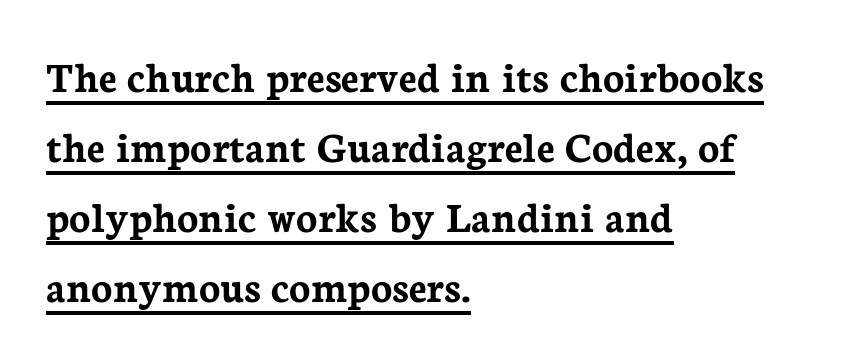
{"serif": "yes", "italic": "no", "bold": "yes", "weight": "semibold", "width": "normal", "stroke_contrast": "low", "x_height": "medium", "monospaced": "no", "underline": "yes", "align": "left", "line_spacing": "normal", "line_spacing_ratio": 1.59, "letter_spacing": "normal", "letter_spacing_em": 0.0, "glyph_px": 44}
